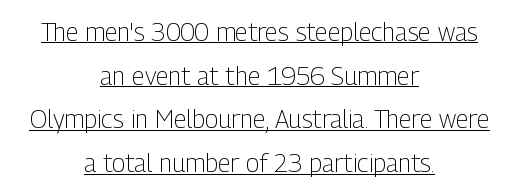
Q: Is the text bold? A: No.
Q: Is the text italic (slanted)? A: No, it is upright.
Q: Is the text underlined? A: Yes.
Q: How is the paragraph aligned? A: Centered.
Q: Is the spacing between letters normal or unusually wide? A: Normal.
